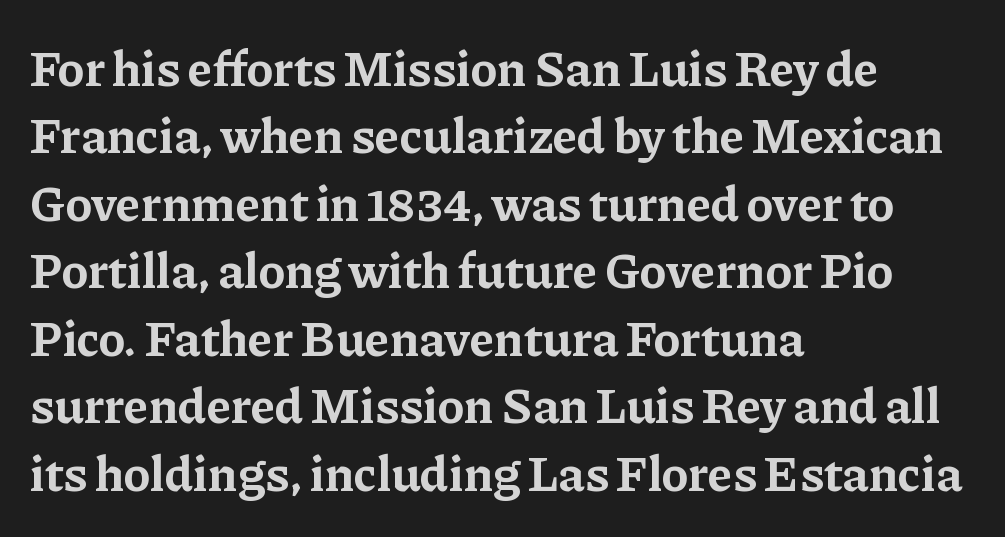
The image shows 50 px bold serif type, upright; set left-aligned, normal line spacing (1.35x), normal letter spacing, not underlined; low stroke contrast and a medium x-height.
